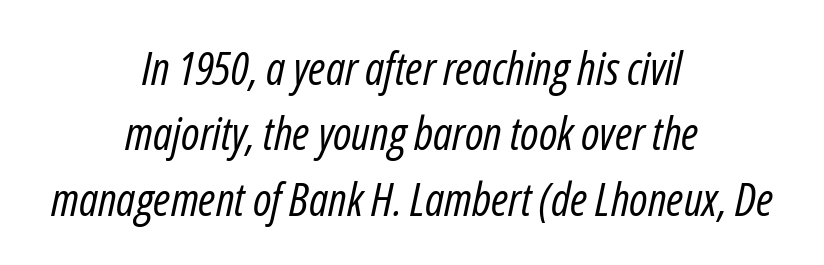
Leading matches the norm, producing a regular column. The whitespace from short lines is split evenly between both sides. This rendering leaves character spacing at its baseline value. The letters look calm and open, with moderate or lighter stems.
